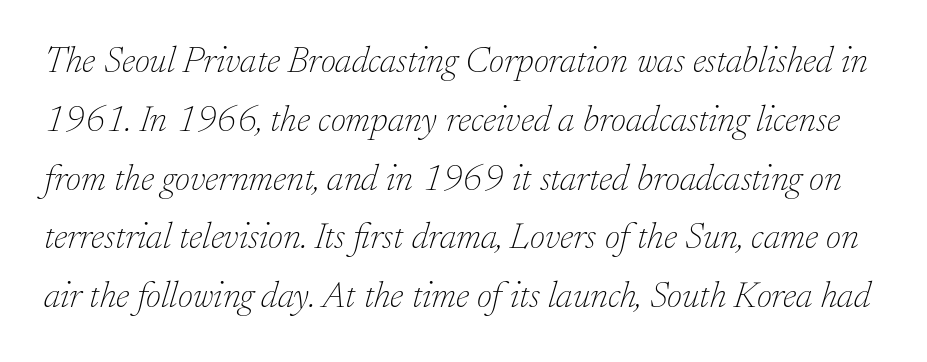
The image shows 37 px thin serif type, italic (leaning right); set normal line spacing (1.59x), normal letter spacing, not underlined; low stroke contrast and a small x-height.
